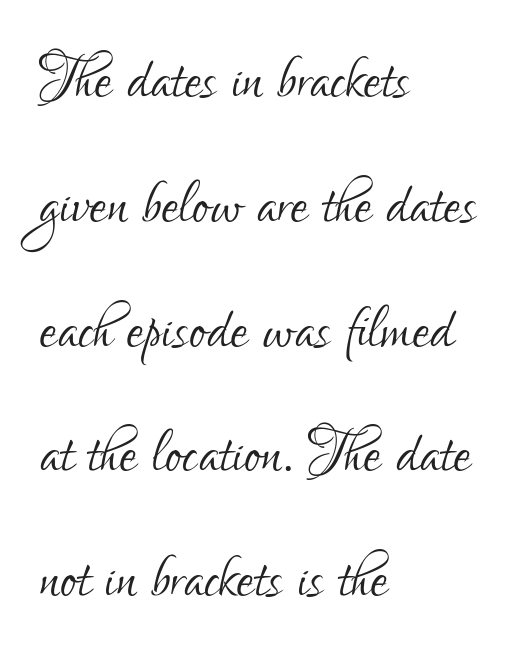
{"serif": "no", "bold": "no", "weight": "light", "width": "condensed", "stroke_contrast": "low", "x_height": "small", "monospaced": "no", "underline": "no", "align": "left", "line_spacing": "normal", "line_spacing_ratio": 1.6, "letter_spacing": "normal", "letter_spacing_em": 0.0, "glyph_px": 78}
